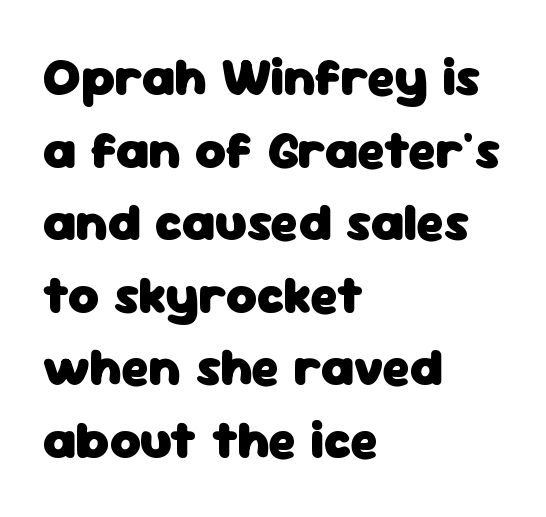
Honestly, the row spacing looks completely unremarkable. The string is rendered with underlining switched off. Varying glyph widths throughout — classic text-font behaviour. Bold? Absolutely — the strokes are thick and heavy. What stands out about the letter spacing? Nothing — it is the standard amount.
